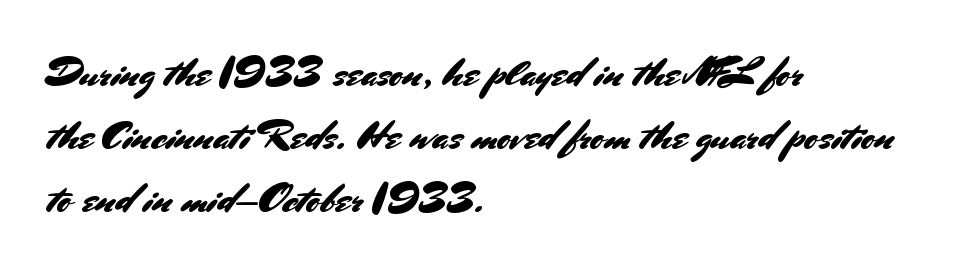
The image shows 41 px sans-serif type; set left-aligned, normal line spacing (1.54x), normal letter spacing, not underlined; medium stroke contrast and a small x-height.
